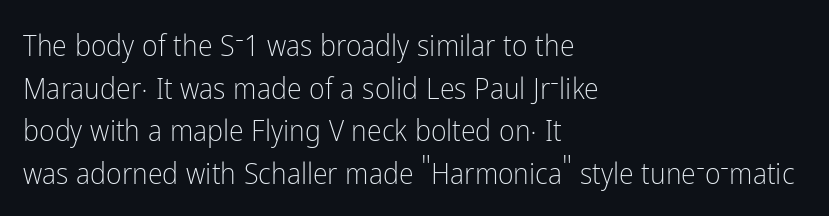
The image shows 30 px light, condensed sans-serif type, upright; set left-aligned, normal line spacing (1.42x), normal letter spacing, not underlined; low stroke contrast and a medium x-height.
